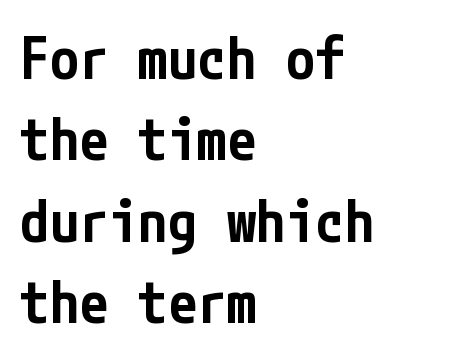
The image shows 59 px semibold, condensed sans-serif type, upright; set left-aligned, normal line spacing (1.38x), normal letter spacing, not underlined; low stroke contrast and a medium x-height.
